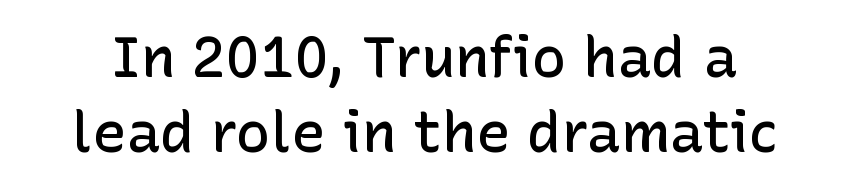
Is this a fixed-width face? No — the glyphs have proportional, varying widths. Nothing unusual about the tracking: characters are spaced as the font intends. This sample keeps an unexceptional amount of space between lines. Any mark beneath the type? The region is blank. Is there any slant? The stems are plumb. Stroke terminals: plain, sans-serif.
